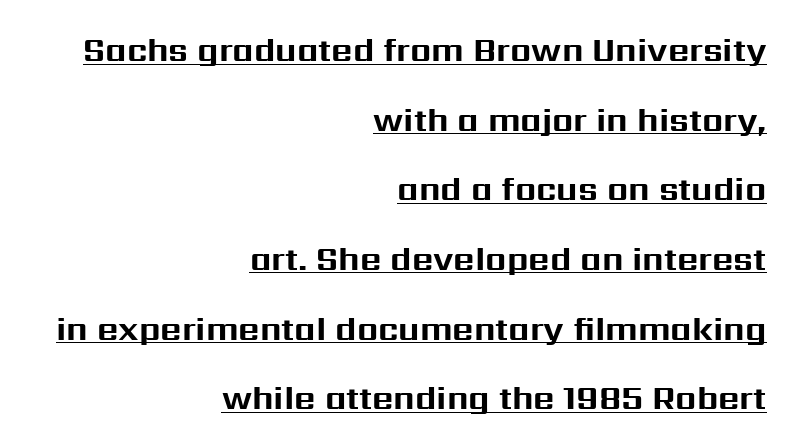
The image shows 33 px bold sans-serif type, upright; set right-aligned, loose line spacing (2.11x), normal letter spacing, underlined; medium stroke contrast and a medium x-height.
